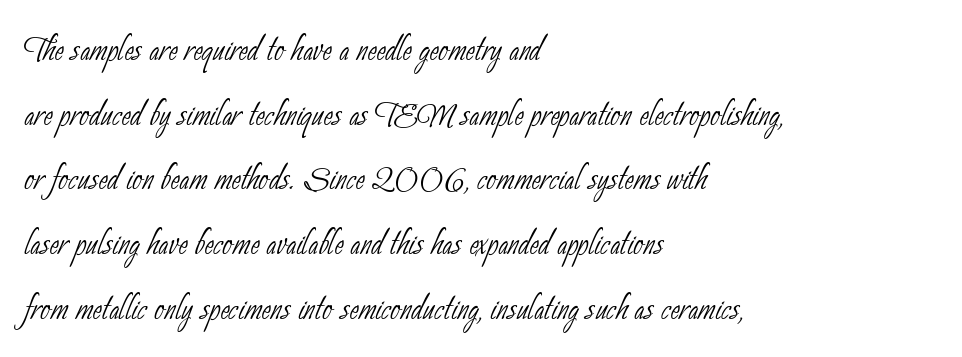
{"serif": "no", "bold": "no", "weight": "thin", "width": "condensed", "stroke_contrast": "low", "x_height": "small", "monospaced": "no", "underline": "no", "align": "left", "line_spacing": "normal", "line_spacing_ratio": 1.47, "letter_spacing": "normal", "letter_spacing_em": 0.0, "glyph_px": 44}
